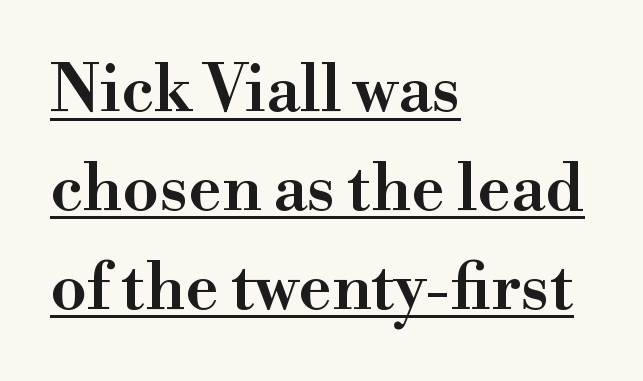
The image shows 65 px semibold serif type, upright; set left-aligned, normal line spacing (1.52x), normal letter spacing, underlined; high stroke contrast and a small x-height.
